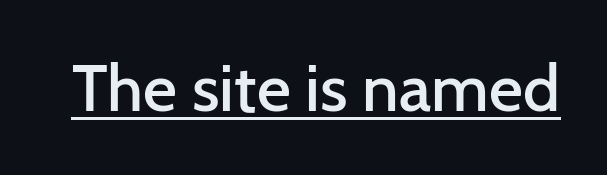
The image shows 66 px semibold sans-serif type, upright; set normal letter spacing, underlined; low stroke contrast and a medium x-height.
